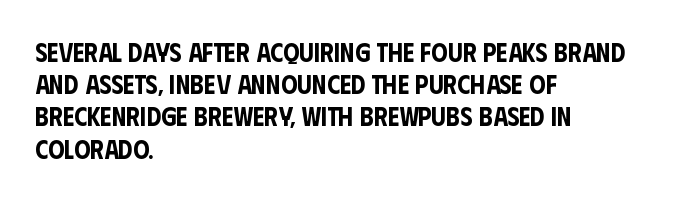
{"italic": "no", "underline": "no", "align": "left", "line_spacing_ratio": 1.24, "letter_spacing": "normal", "letter_spacing_em": 0.0, "glyph_px": 26}
